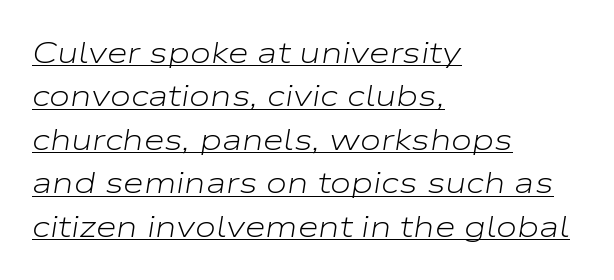
Line spacing here is normal. The strokes are not fattened; the text isn't bold. Caption: multi-line text, flush left, ragged right. In designer terms, the underline attribute is active on this setting. Tall strokes in this sample are angled rather than plumb.
